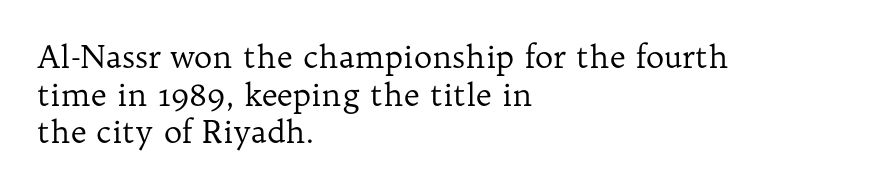
The image shows 31 px regular-weight serif type, upright; set left-aligned, line spacing 1.21x, normal letter spacing, not underlined; low stroke contrast and a medium x-height.
